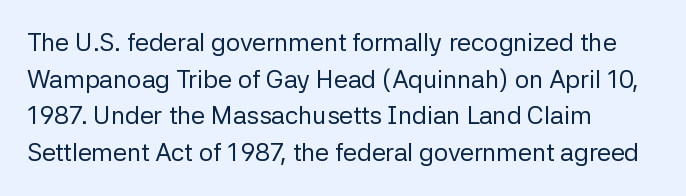
Weight: in the light-to-regular range. In CSS terms this would be text-align: left. The letters stand straight up with perfectly vertical stems. Each new line begins a customary step beneath the previous one. Characters follow at the spacing the type designer built in.
